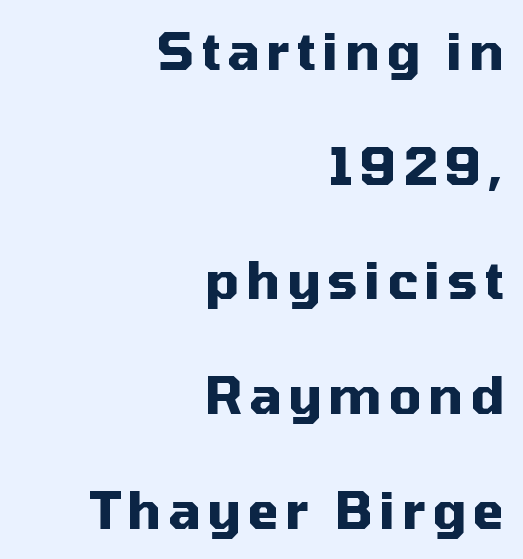
The image shows 51 px heavy sans-serif type, upright; set right-aligned, loose line spacing (2.25x), not underlined; medium stroke contrast and a medium x-height.
